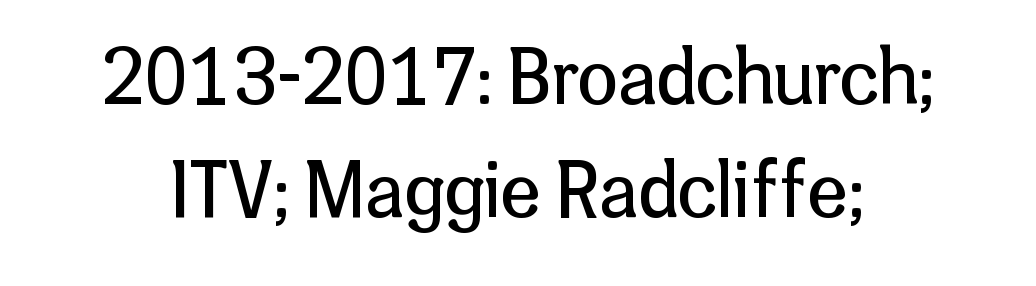
{"serif": "no", "italic": "no", "bold": "no", "weight": "regular", "width": "normal", "stroke_contrast": "low", "x_height": "medium", "monospaced": "no", "underline": "no", "line_spacing": "normal", "line_spacing_ratio": 1.55, "letter_spacing": "normal", "letter_spacing_em": 0.0, "glyph_px": 73}
